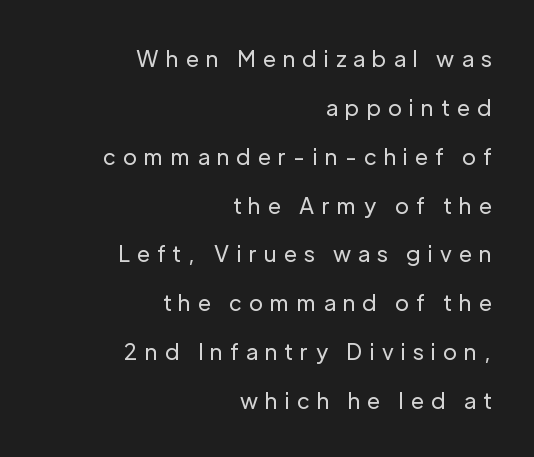
The image shows 22 px text type, upright; set right-aligned, loose line spacing (2.22x), unusually wide letter spacing (+0.34 em), not underlined.
